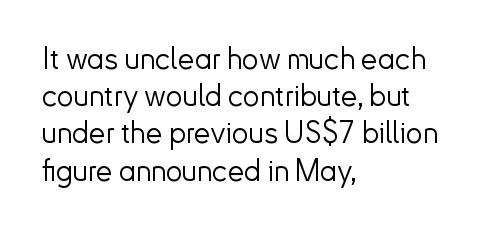
The image shows 30 px light sans-serif type, upright; set left-aligned, line spacing 1.24x, normal letter spacing, not underlined; low stroke contrast and a small x-height.
